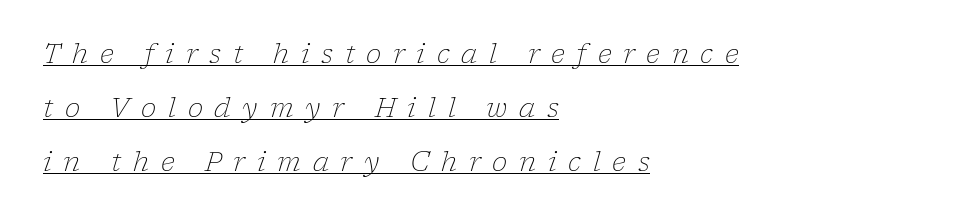
The image shows 26 px text type, italic (leaning right); set left-aligned, loose line spacing (2.08x), unusually wide letter spacing (+0.45 em), underlined.
